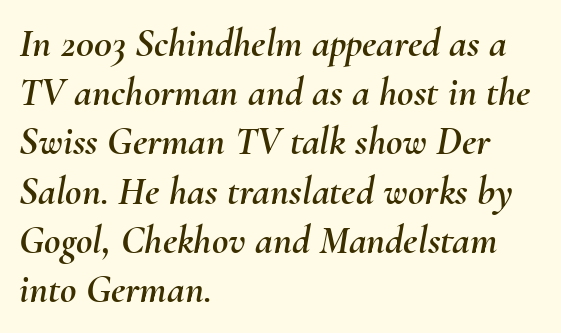
Q: Is the text italic (slanted)? A: Yes, it leans right by about 10 degrees.
Q: Is the text underlined? A: No.
Q: How is the paragraph aligned? A: Left-aligned.
Q: Is the spacing between letters normal or unusually wide? A: Normal.
Q: Width (condensed, normal, or wide)? A: Normal.
Q: Stroke contrast? A: Medium.
Q: x-height? A: Small.
Q: Monospaced? A: No.
